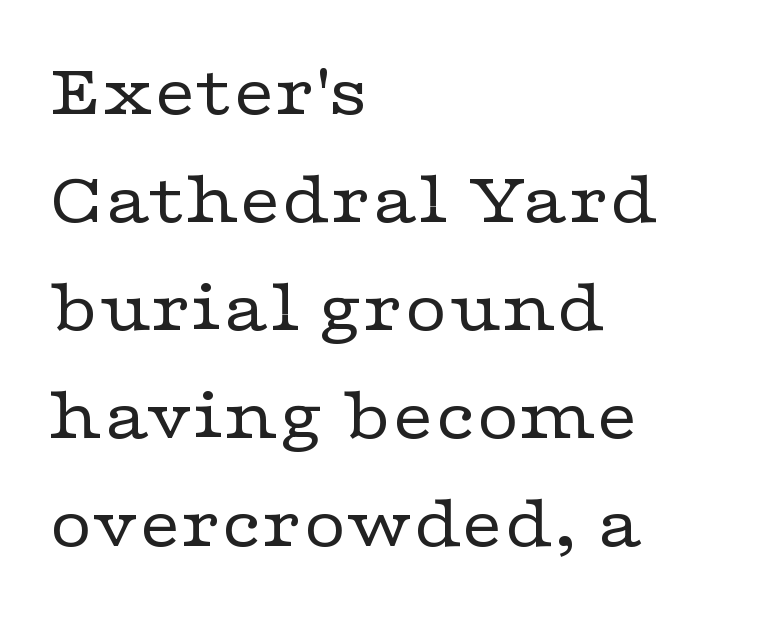
Type style note: has serifs. The vertical gap from one line to the next is medium. The passage shown has conventional tracking throughout. Typeset ragged right — the left edge is the straight one. Here the designer chose a conventional face with non-uniform glyph widths. Bold? No — there's no thickening of the strokes.
